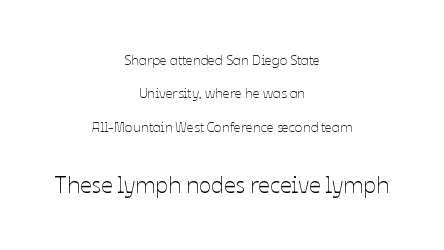
{"italic": "no", "bold": "no", "underline": "no", "align": "center", "line_spacing": "loose", "line_spacing_ratio": 2.38, "letter_spacing": "normal", "letter_spacing_em": 0.0, "larger_block": "second", "size_ratio": 1.64, "glyph_px": 23}
